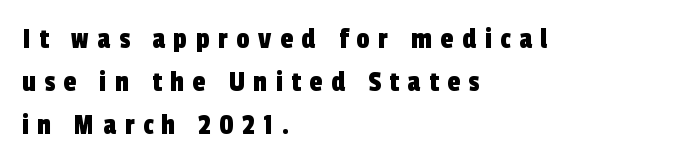
{"serif": "no", "width": "condensed", "x_height": "medium", "monospaced": "no", "underline": "no", "align": "left", "line_spacing": "normal", "line_spacing_ratio": 1.43, "letter_spacing": "wide", "letter_spacing_em": 0.28, "glyph_px": 30}
